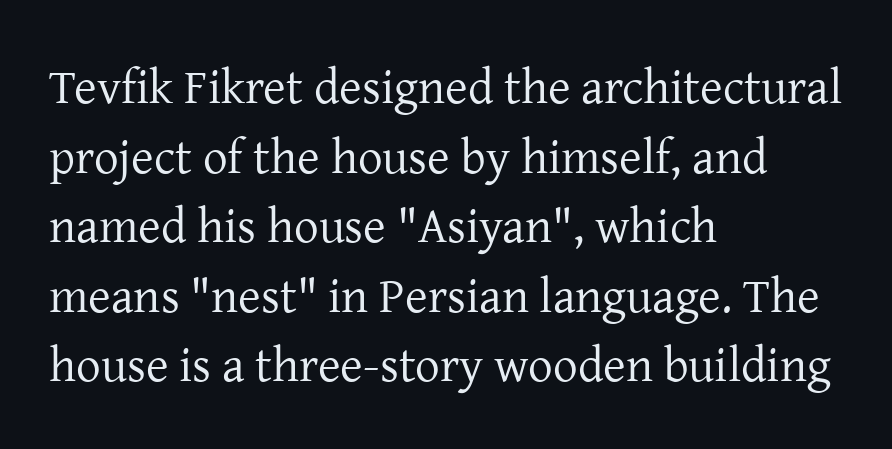
Q: Is the text bold? A: No.
Q: Is the text italic (slanted)? A: No, it is upright.
Q: Is the typeface a serif or a sans-serif typeface? A: Serif.
Q: Is the text underlined? A: No.
Q: How is the paragraph aligned? A: Left-aligned.
Q: Is the spacing between letters normal or unusually wide? A: Normal.
Q: Is the spacing between lines tight, normal or loose? A: Normal.
Q: Width (condensed, normal, or wide)? A: Normal.
Q: Stroke contrast? A: Low.
Q: x-height? A: Medium.
Q: Monospaced? A: No.
